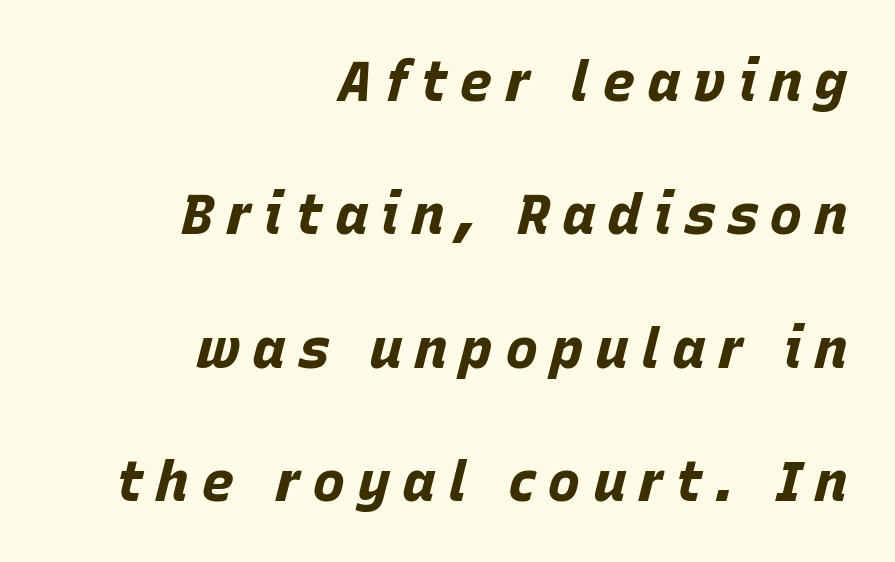
The glyphs have the mass of a bold cut. This sample has the flowing, uneven cadence of proportional lettering. Has an underline been added? It has not. Interline gaps are noticeably wide in this sample.
